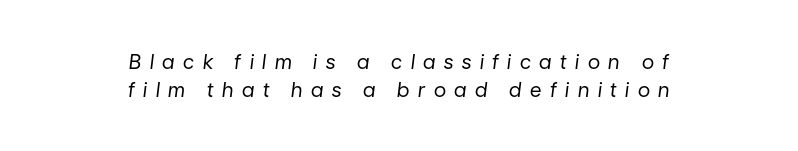
The image shows 20 px text type, italic (leaning right); set centered, normal line spacing (1.39x), unusually wide letter spacing (+0.43 em), not underlined.
